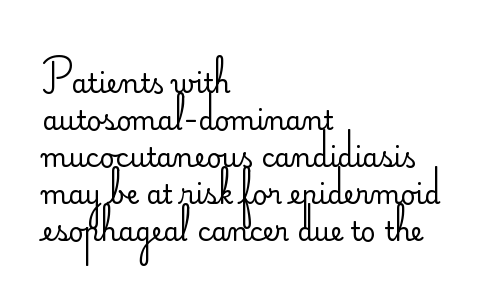
The image shows 26 px text type, upright; set left-aligned, normal line spacing (1.42x), normal letter spacing, not underlined.
